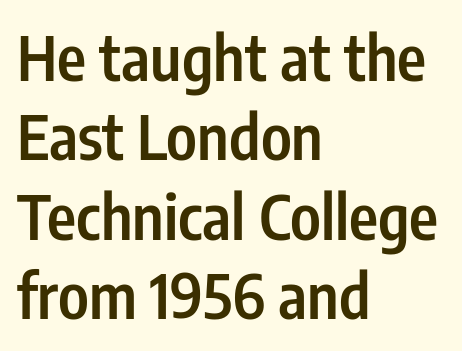
The typeface chosen for these lines omits serifs. The setting favours the left margin, as ordinary paragraphs usually do. A roman cut, with each character standing at attention. These lines sit exactly where default settings would place them.
